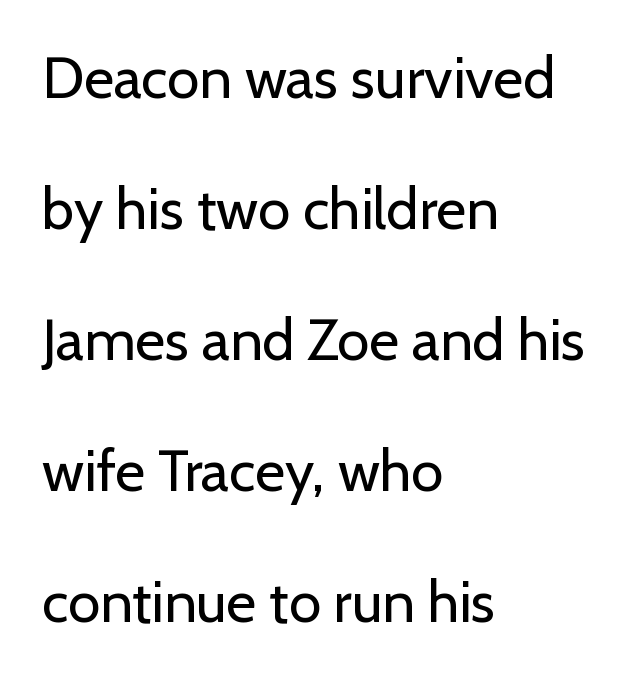
{"serif": "no", "italic": "no", "bold": "no", "weight": "regular", "width": "normal", "stroke_contrast": "low", "x_height": "medium", "monospaced": "no", "underline": "no", "align": "left", "line_spacing": "loose", "line_spacing_ratio": 2.26, "letter_spacing": "normal", "letter_spacing_em": 0.0, "glyph_px": 58}
